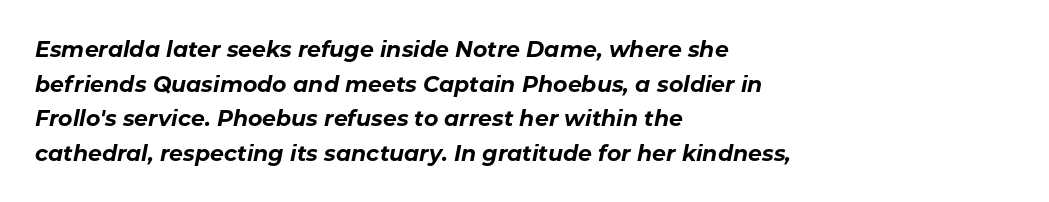
The space beneath each line is pristine and unruled. Evenly set lines give the paragraph a standard silhouette. The lines are quadded left. Notice how thick the strokes are: this is what a full bold looks like.
